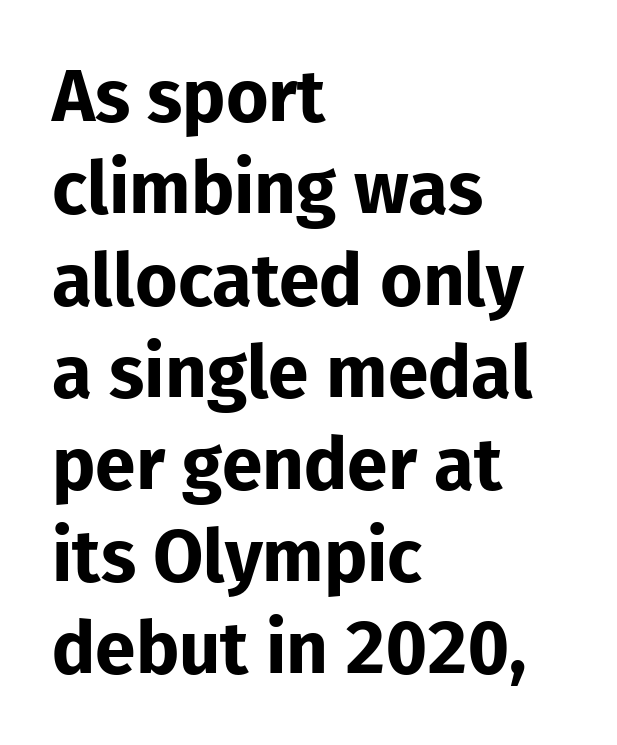
Q: Is the text bold? A: Yes.
Q: Is the text italic (slanted)? A: No, it is upright.
Q: Is the typeface a serif or a sans-serif typeface? A: Sans-serif.
Q: Is the text underlined? A: No.
Q: How is the paragraph aligned? A: Left-aligned.
Q: Is the spacing between letters normal or unusually wide? A: Normal.
Q: Is the spacing between lines tight, normal or loose? A: Normal.
Q: Width (condensed, normal, or wide)? A: Normal.
Q: Stroke contrast? A: Low.
Q: x-height? A: Medium.
Q: Monospaced? A: No.
